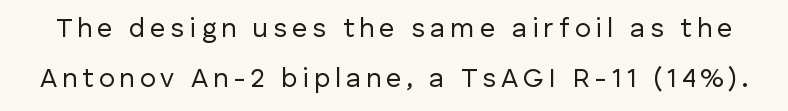
Q: Is the text bold? A: No.
Q: Is the text italic (slanted)? A: No, it is upright.
Q: Is the text underlined? A: No.
